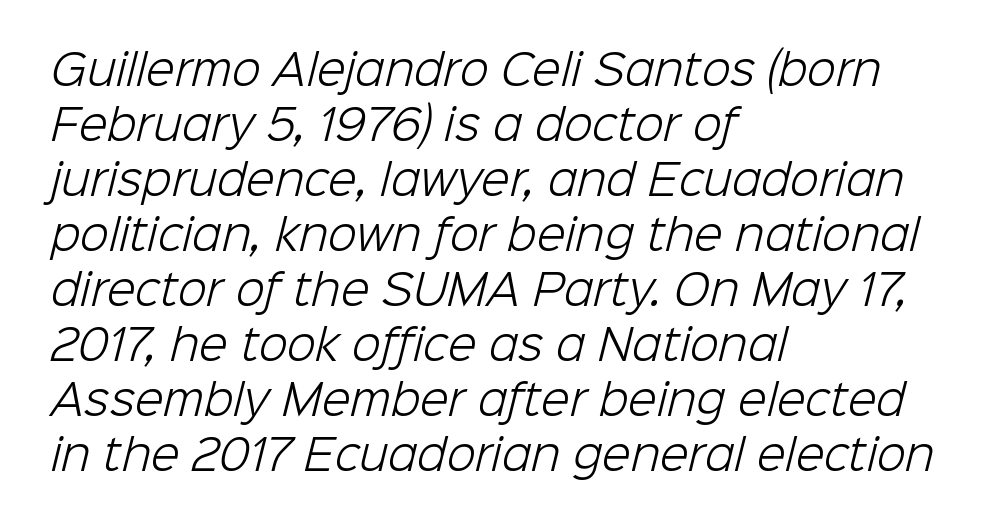
The image shows 42 px light sans-serif type; set left-aligned, normal line spacing (1.31x), normal letter spacing, not underlined; low stroke contrast and a medium x-height.
